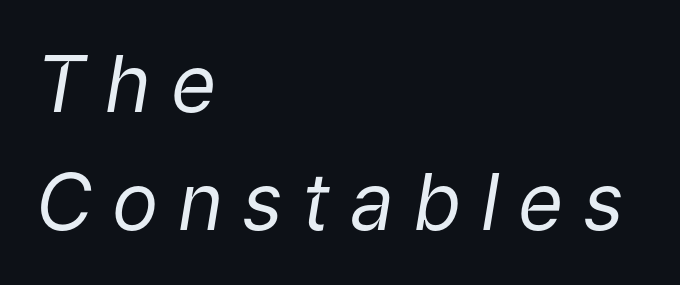
{"italic": "yes", "lean": "right", "slant_degrees": 9, "bold": "no", "weight": "regular", "width": "normal", "stroke_contrast": "low", "x_height": "medium", "monospaced": "no", "underline": "no", "align": "left", "line_spacing": "normal", "line_spacing_ratio": 1.51, "letter_spacing": "wide", "letter_spacing_em": 0.25, "glyph_px": 78}
